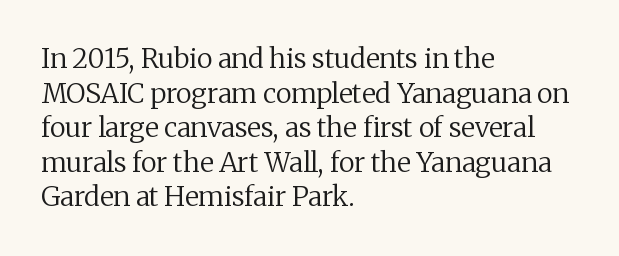
{"italic": "no", "bold": "no", "underline": "no", "align": "left", "line_spacing": "normal", "line_spacing_ratio": 1.28, "letter_spacing": "normal", "letter_spacing_em": 0.0, "glyph_px": 27}
